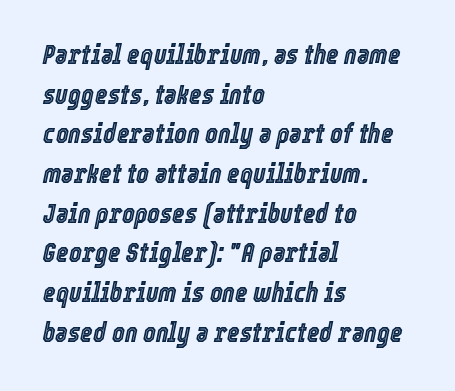
The image shows 27 px text type, italic (leaning right); set left-aligned, normal line spacing (1.47x), normal letter spacing, not underlined.
